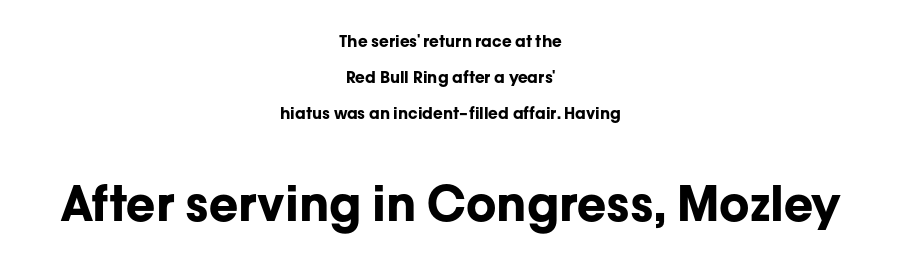
The image shows 48 px bold sans-serif type, upright; set centered, loose line spacing (2.24x), normal letter spacing, not underlined; the second (bottom) block is 3.0x larger; low stroke contrast and a medium x-height.
